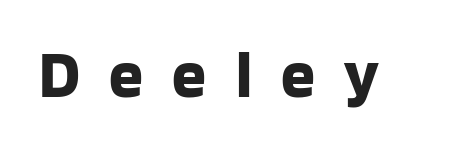
The image shows 68 px bold sans-serif type, upright; set unusually wide letter spacing (+0.43 em), not underlined; low stroke contrast and a large x-height.
